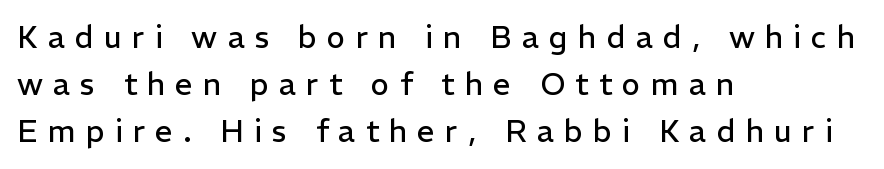
Q: Is the text bold? A: No.
Q: Is the text italic (slanted)? A: No, it is upright.
Q: Is the typeface a serif or a sans-serif typeface? A: Sans-serif.
Q: Is the text underlined? A: No.
Q: How is the paragraph aligned? A: Left-aligned.
Q: Is the spacing between letters normal or unusually wide? A: Unusually wide.
Q: Is the spacing between lines tight, normal or loose? A: Normal.
Q: Width (condensed, normal, or wide)? A: Normal.
Q: Stroke contrast? A: Low.
Q: x-height? A: Medium.
Q: Monospaced? A: No.
